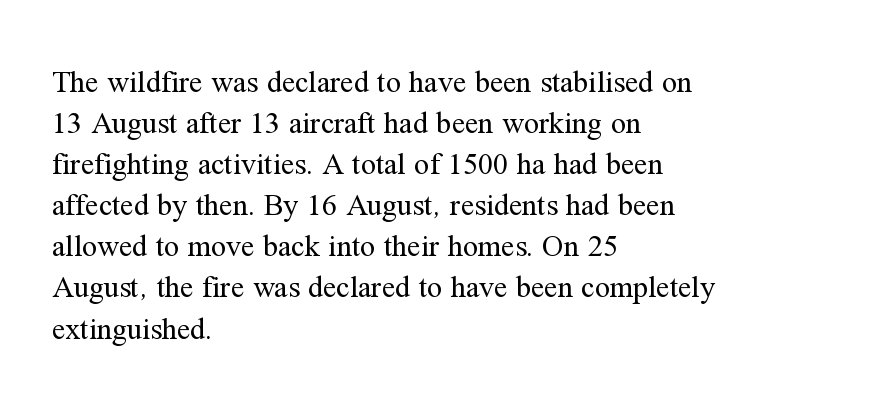
Casual observation: everything's shoved over to the left. What kind of face is this? One with serifs. The rendering uses natural spacing where letterforms have individual widths. In terms of posture, this sample is upright. A typesetter would call this leading conventional body-copy spacing. Rule under the text: the space is simply empty.
